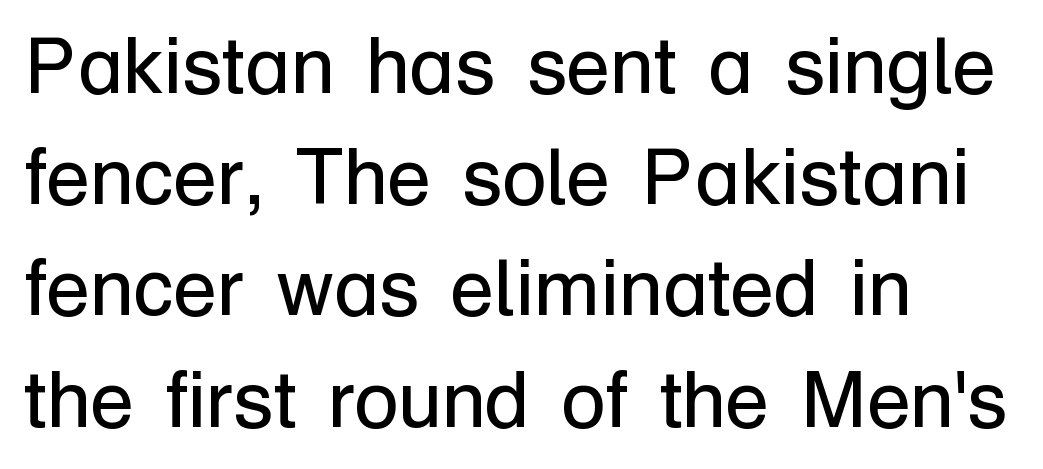
Q: Is the text bold? A: No.
Q: Is the text italic (slanted)? A: No, it is upright.
Q: Is the typeface a serif or a sans-serif typeface? A: Sans-serif.
Q: Is the text underlined? A: No.
Q: How is the paragraph aligned? A: Left-aligned.
Q: Is the spacing between letters normal or unusually wide? A: Normal.
Q: Is the spacing between lines tight, normal or loose? A: Normal.
Q: Width (condensed, normal, or wide)? A: Normal.
Q: Stroke contrast? A: Low.
Q: x-height? A: Medium.
Q: Monospaced? A: No.
